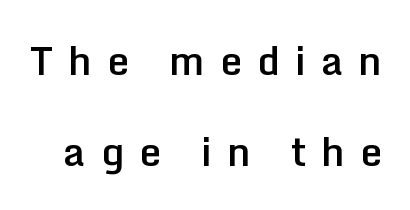
The image shows 39 px semibold sans-serif type, upright; set loose line spacing (2.34x), unusually wide letter spacing (+0.39 em), not underlined; low stroke contrast and a medium x-height.
